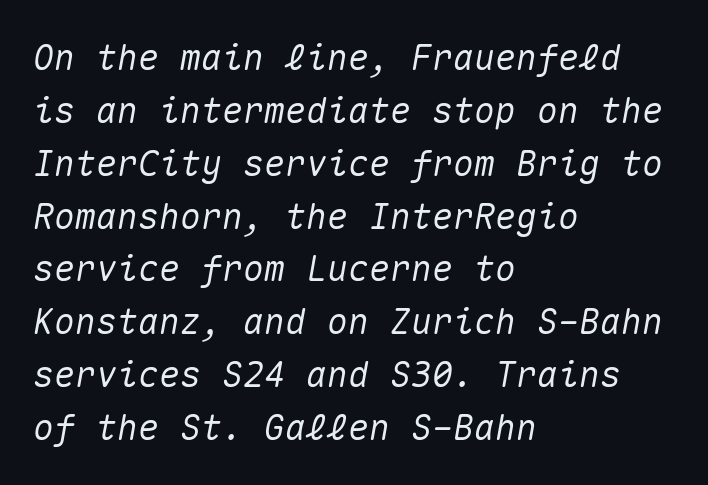
Check the space under the baseline: it is left empty. Emphasis-style slanted type is in use. The paragraph has a hard left edge and a soft right edge. Compared with typical paragraphs, the rows here are spaced about the same.
